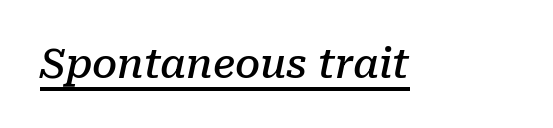
{"serif": "yes", "italic": "yes", "lean": "right", "slant_degrees": 10, "bold": "semi", "weight": "semibold", "width": "normal", "stroke_contrast": "low", "x_height": "medium", "monospaced": "no", "underline": "yes", "letter_spacing": "normal", "letter_spacing_em": 0.0, "glyph_px": 40}
